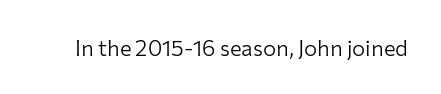
The image shows 22 px text type, upright; set normal letter spacing, not underlined.
